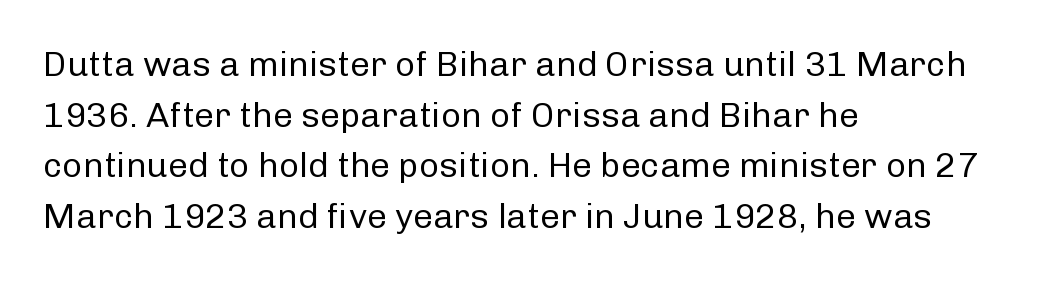
{"serif": "no", "italic": "no", "bold": "no", "weight": "regular", "width": "normal", "stroke_contrast": "low", "x_height": "medium", "monospaced": "no", "underline": "no", "align": "left", "line_spacing": "normal", "line_spacing_ratio": 1.45, "letter_spacing": "normal", "letter_spacing_em": 0.0, "glyph_px": 35}
